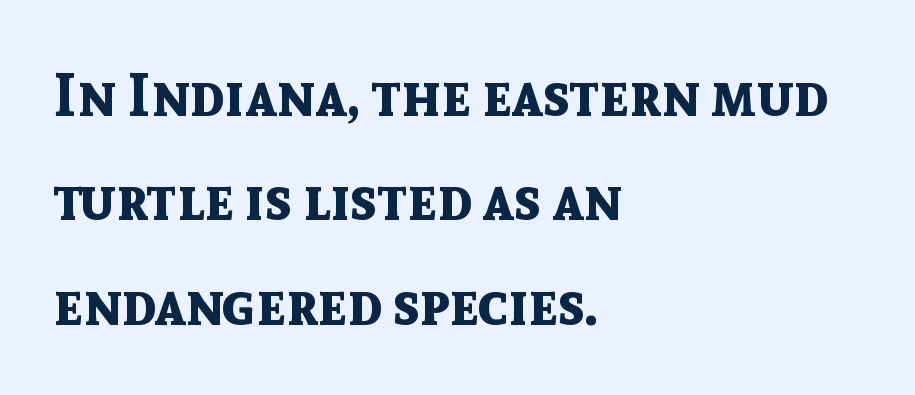
The image shows 60 px bold sans-serif type, upright; set left-aligned, line spacing 1.74x, normal letter spacing, not underlined; a medium x-height.
